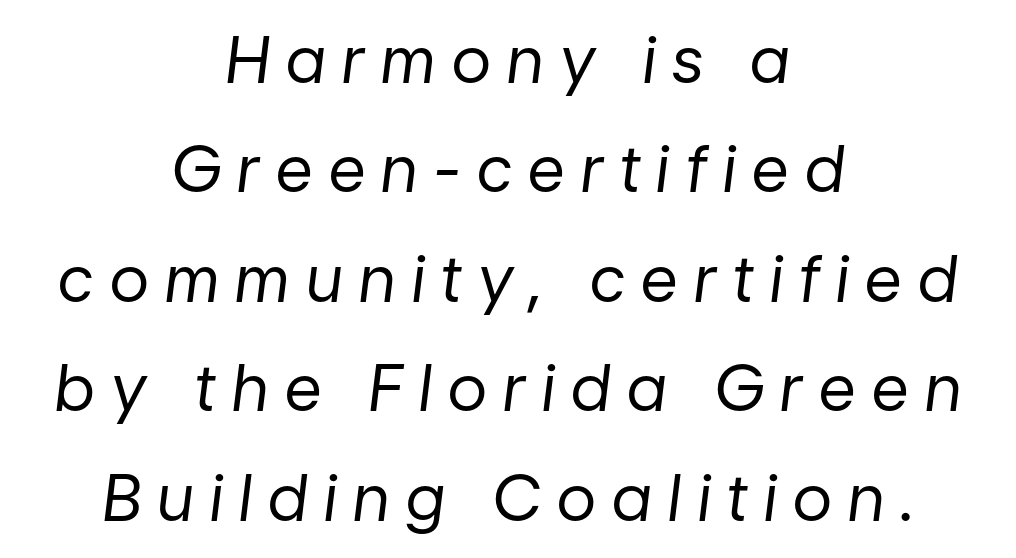
Q: Is the text bold? A: No.
Q: Is the text italic (slanted)? A: Yes, it leans right by about 7 degrees.
Q: Is the text underlined? A: No.
Q: How is the paragraph aligned? A: Centered.
Q: Is the spacing between letters normal or unusually wide? A: Unusually wide.
Q: Width (condensed, normal, or wide)? A: Normal.
Q: Stroke contrast? A: Low.
Q: x-height? A: Medium.
Q: Monospaced? A: No.
